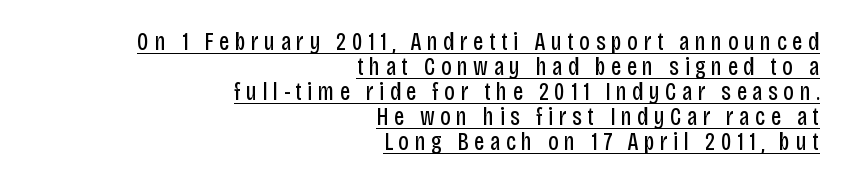
The image shows 25 px text type, upright; set right-aligned, tight line spacing (1.0x), unusually wide letter spacing (+0.22 em), underlined.
